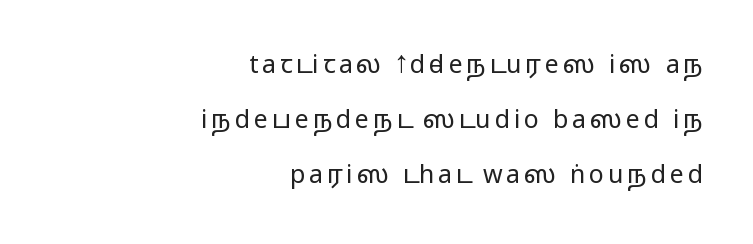
The image shows 25 px text type, upright; set right-aligned, loose line spacing (2.2x), not underlined.
